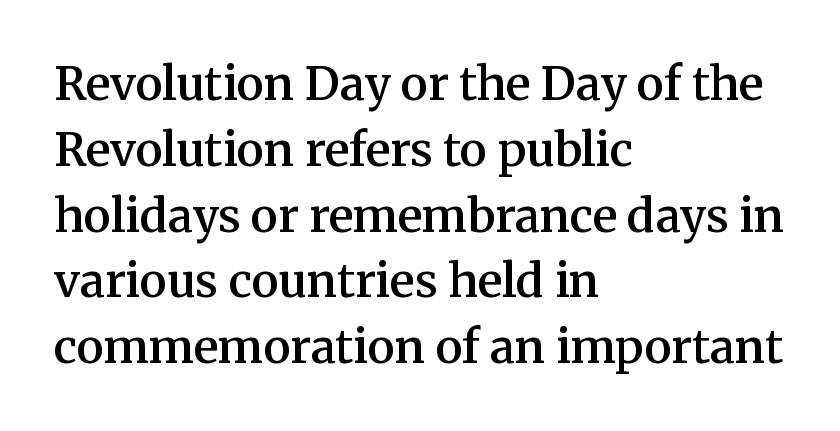
This is the regular roman posture of the typeface. The rendering uses a moderate line-height, typical for paragraphs. Look at the tracking — it's just the regular setting, nothing added. Firm but not heavy-handed strokes: this text is semibold.
